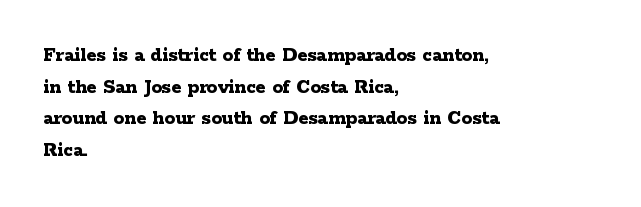
Q: Is the text bold? A: Yes.
Q: Is the text italic (slanted)? A: No, it is upright.
Q: Is the text underlined? A: No.
Q: How is the paragraph aligned? A: Left-aligned.
Q: Is the spacing between letters normal or unusually wide? A: Normal.
Q: Is the spacing between lines tight, normal or loose? A: Normal.
